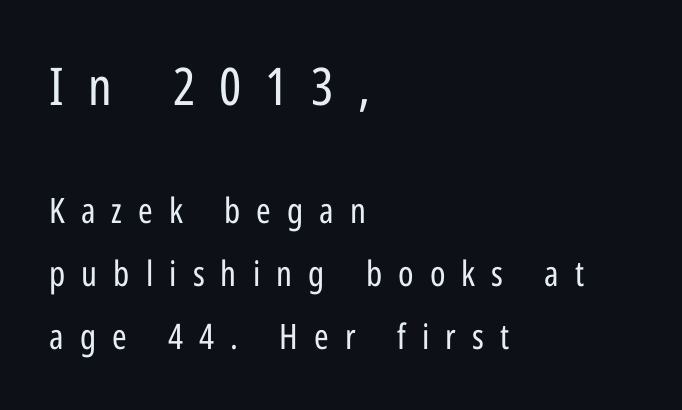
Nothing heavy about these letters — not bold at all. Descenders are the only things crossing below the line. Each letter's strokes conclude bluntly, with no projecting serifs. Spacing verdict: proportional, widths tailored to each character. Someone cranked the tracking dial way up on this one. Caption: multi-line text, flush left, ragged right.
